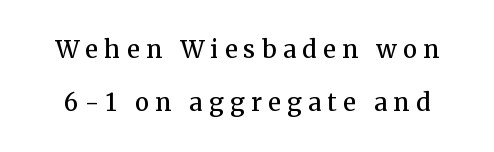
{"italic": "no", "bold": "semi", "underline": "no", "line_spacing": "loose", "line_spacing_ratio": 2.2, "letter_spacing": "wide", "letter_spacing_em": 0.27, "glyph_px": 24}
